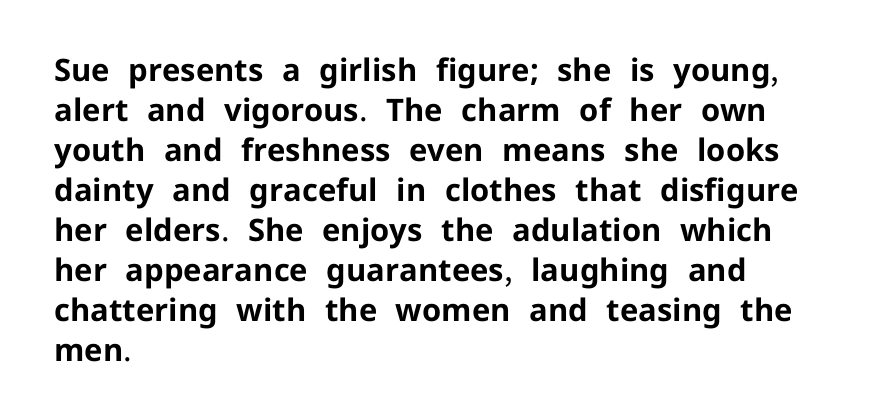
The image shows 31 px bold sans-serif type, upright; set left-aligned, normal line spacing (1.29x), normal letter spacing, not underlined; low stroke contrast and a medium x-height.
